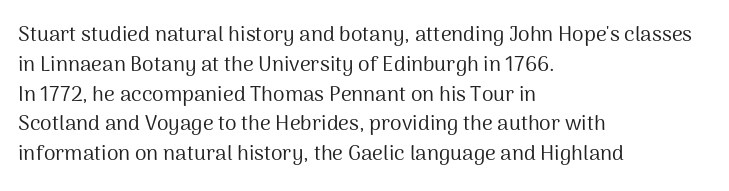
Quick note: interline space is typical. Nothing unusual about the tracking: characters are spaced as the font intends. Unmarked baselines from the first word to the last. No italicization has been applied; the sample stays upright.
